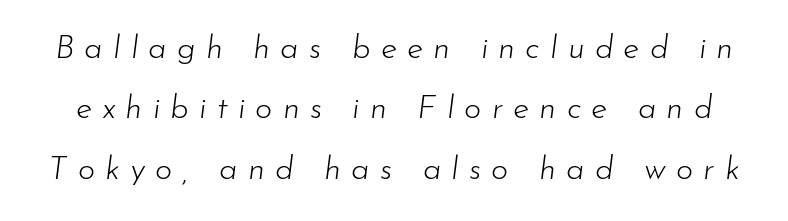
The image shows 33 px light type, italic (leaning right); set line spacing 1.83x, unusually wide letter spacing (+0.31 em), not underlined; low stroke contrast and a small x-height.
